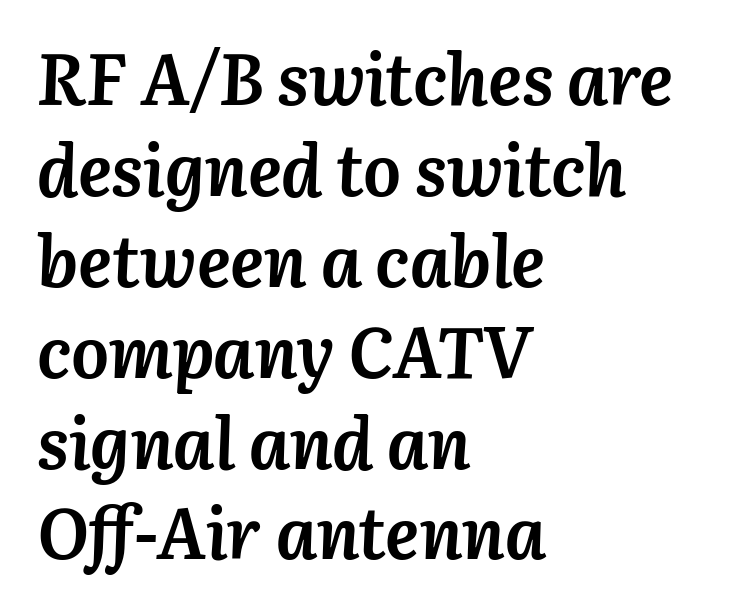
The image shows 71 px semibold type, italic (leaning right); set left-aligned, normal line spacing (1.28x), normal letter spacing, not underlined; medium stroke contrast and a medium x-height.
